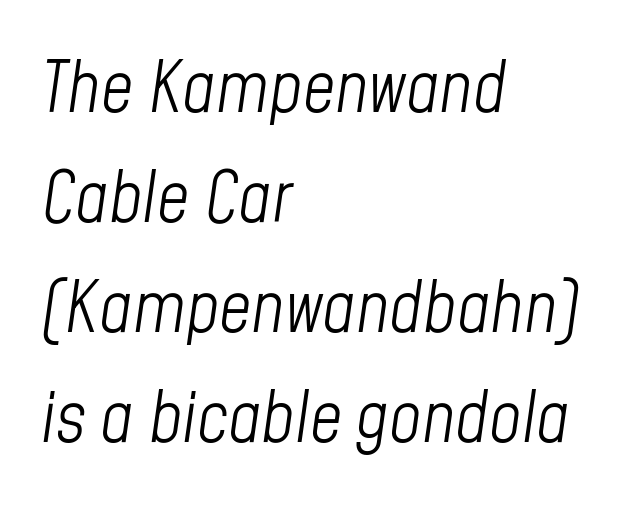
The rendering applies a slant to the glyphs. Regular leading. The cut favours lightness, reaching ordinary text weight at its darkest. The type is set solid horizontally, with unmodified tracking. Letters rest on an invisible, unmarked baseline.
